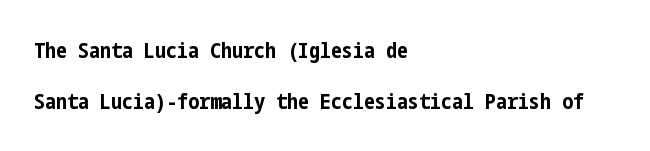
Q: Is the text bold? A: Yes.
Q: Is the text italic (slanted)? A: No, it is upright.
Q: Is the text underlined? A: No.
Q: How is the paragraph aligned? A: Left-aligned.
Q: Is the spacing between letters normal or unusually wide? A: Normal.
Q: Is the spacing between lines tight, normal or loose? A: Loose.
